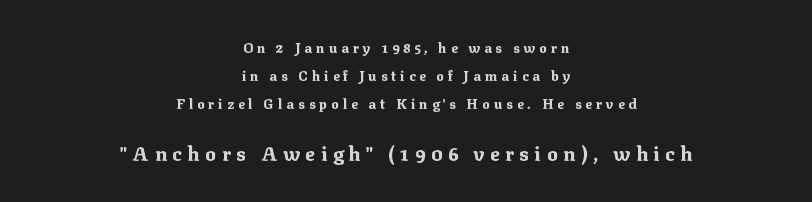
The image shows 20 px bold type, upright; set centered, loose line spacing (2.0x), unusually wide letter spacing (+0.28 em), not underlined; the second (bottom) block is 1.43x larger.
